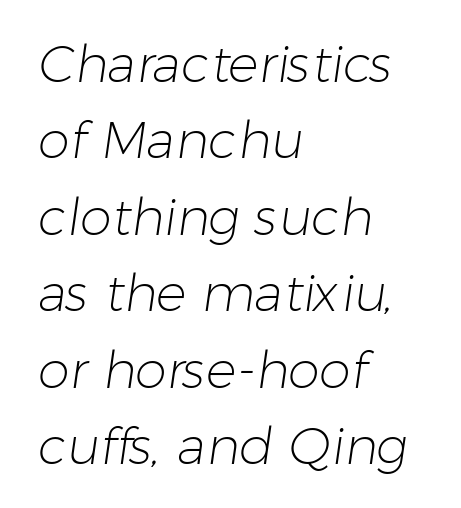
The image shows 51 px light sans-serif type; set left-aligned, normal line spacing (1.5x), normal letter spacing, not underlined; low stroke contrast and a medium x-height.
